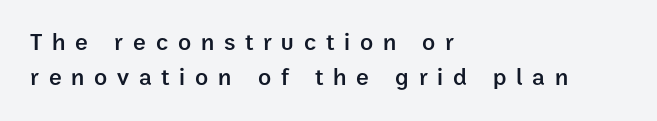
Q: Is the text bold? A: Semi-bold.
Q: Is the text italic (slanted)? A: No, it is upright.
Q: Is the text underlined? A: No.
Q: How is the paragraph aligned? A: Left-aligned.
Q: Is the spacing between letters normal or unusually wide? A: Unusually wide.
Q: Is the spacing between lines tight, normal or loose? A: Normal.
